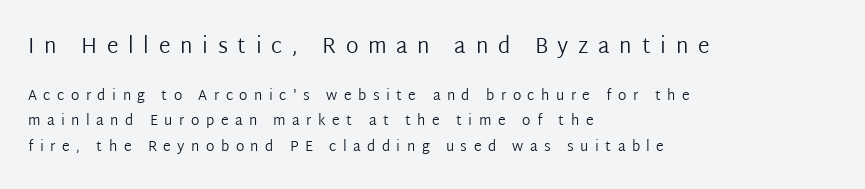
Q: Is the text bold? A: No.
Q: Is the text italic (slanted)? A: No, it is upright.
Q: Is the text underlined? A: No.
Q: How is the paragraph aligned? A: Left-aligned.
Q: Is the spacing between letters normal or unusually wide? A: Unusually wide.
Q: Which block of text is set in a larger size, the first (top) or the second (bottom)? A: The first (top) one.
